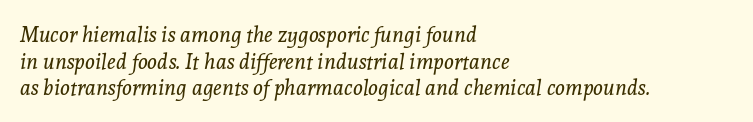
The space beneath each line is pristine and unruled. Compared with a centered layout, this one pins lines to the left instead. The passage shown is not bold in any degree. Slant detected: the letters are inclined. The vertical gap from one line to the next is medium.
